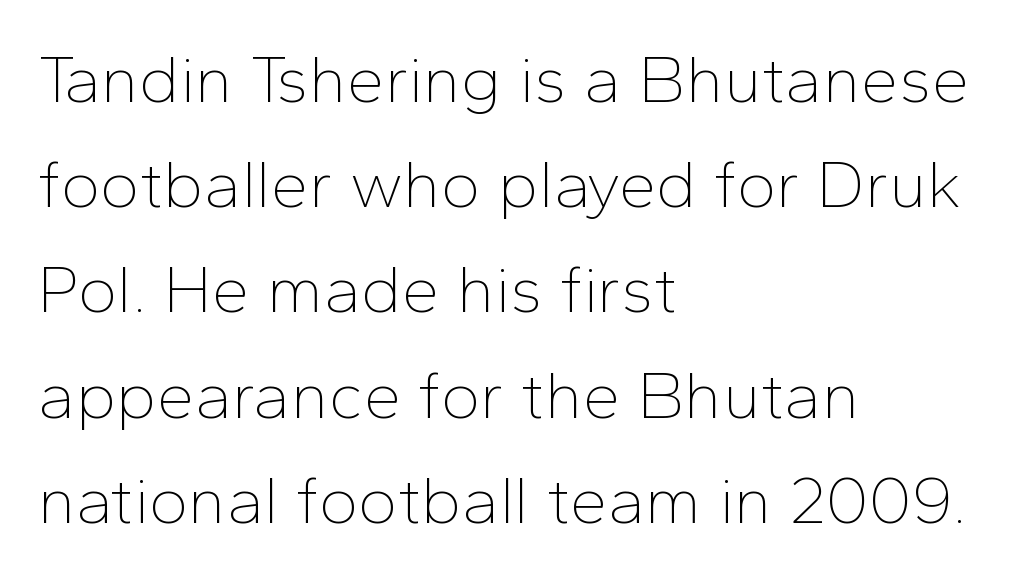
The type is set solid horizontally, with unmodified tracking. The rendering uses natural spacing where letterforms have individual widths. The characters display no serif detailing; their extremities are plain. The foot of each line stays bare and open. The lettering holds an erect, upright posture throughout.
